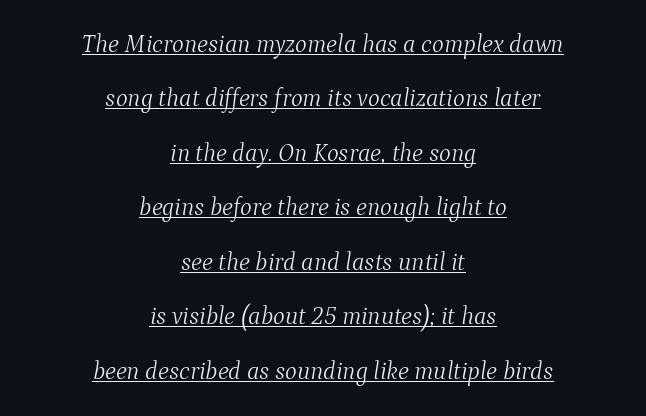
The image shows 25 px text type, italic (leaning right); set centered, loose line spacing (2.18x), normal letter spacing, underlined.
